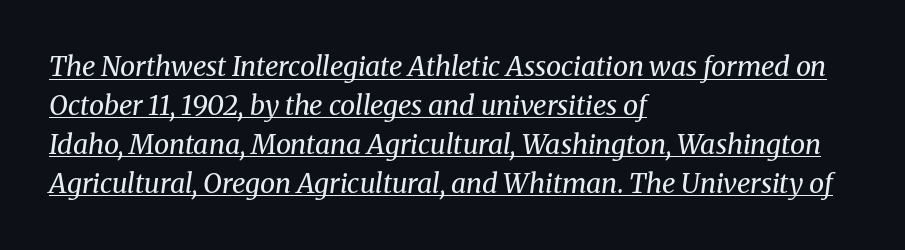
Normally led — the rows are evenly, conventionally spaced. All the whitespace from short lines collects on the right. Ink coverage per letter is moderate at most. Like a heading marked for emphasis, these lines bear an underscore. There is no visible air inserted between adjacent glyphs.
